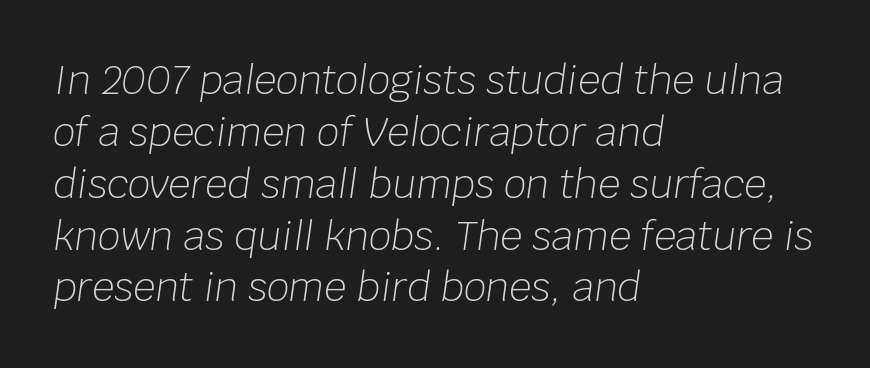
Q: Is the text bold? A: No.
Q: Is the text italic (slanted)? A: Yes, it leans right by about 8 degrees.
Q: Is the text underlined? A: No.
Q: How is the paragraph aligned? A: Left-aligned.
Q: Is the spacing between letters normal or unusually wide? A: Normal.
Q: Is the spacing between lines tight, normal or loose? A: Normal.
Q: Width (condensed, normal, or wide)? A: Normal.
Q: Stroke contrast? A: Low.
Q: x-height? A: Large.
Q: Monospaced? A: No.
